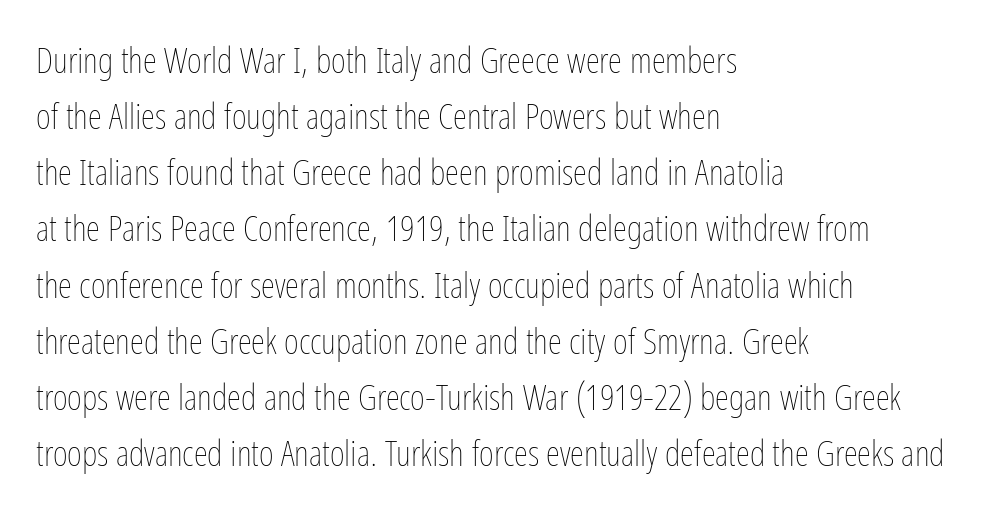
The image shows 36 px thin, condensed type, upright; set left-aligned, normal line spacing (1.56x), normal letter spacing, not underlined; low stroke contrast and a medium x-height.
